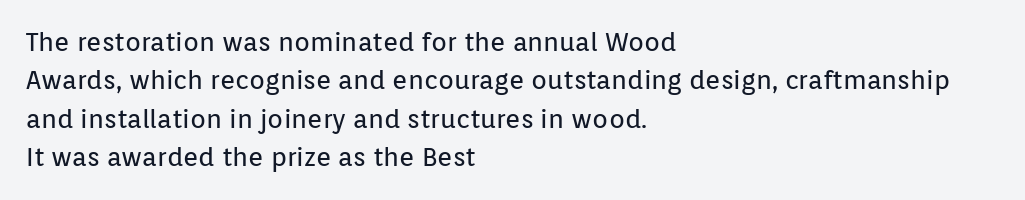
Q: Is the text bold? A: No.
Q: Is the text italic (slanted)? A: No, it is upright.
Q: Is the text underlined? A: No.
Q: How is the paragraph aligned? A: Left-aligned.
Q: Is the spacing between letters normal or unusually wide? A: Normal.
Q: Is the spacing between lines tight, normal or loose? A: Normal.
